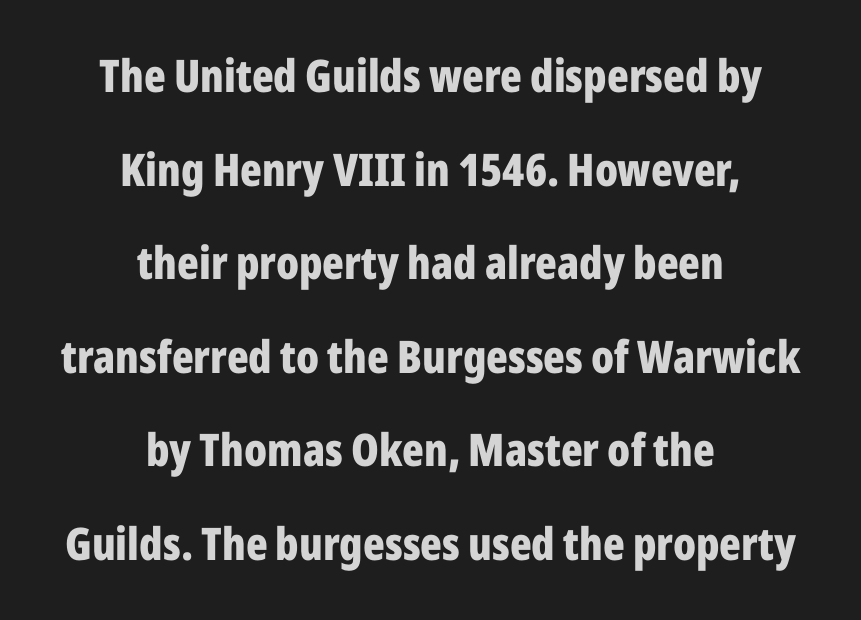
Is this a fixed-width face? No — the glyphs have proportional, varying widths. Tall strokes in this sample are plumb rather than angled. Each new line begins a long way beneath the previous one. The gap between lines stays unmarked. Characters follow at the spacing the type designer built in. Summary of weight: heavy, a full bold.
